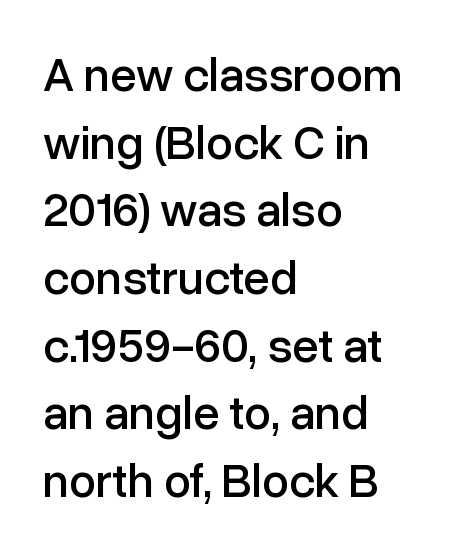
Q: Is the text italic (slanted)? A: No, it is upright.
Q: Is the typeface a serif or a sans-serif typeface? A: Sans-serif.
Q: Is the text underlined? A: No.
Q: How is the paragraph aligned? A: Left-aligned.
Q: Is the spacing between letters normal or unusually wide? A: Normal.
Q: Is the spacing between lines tight, normal or loose? A: Normal.
Q: Width (condensed, normal, or wide)? A: Normal.
Q: Stroke contrast? A: Low.
Q: x-height? A: Medium.
Q: Monospaced? A: No.
